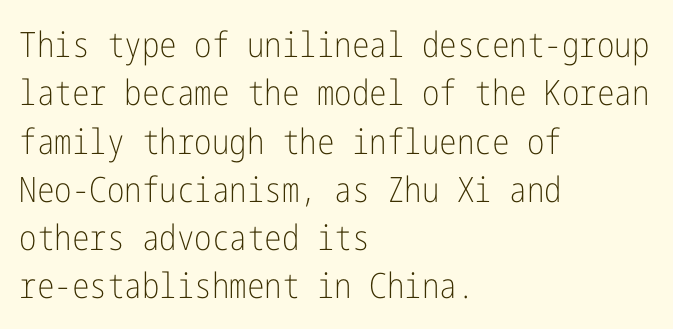
Q: Is the text bold? A: No.
Q: Is the text italic (slanted)? A: No, it is upright.
Q: Is the typeface a serif or a sans-serif typeface? A: Sans-serif.
Q: Is the text underlined? A: No.
Q: How is the paragraph aligned? A: Left-aligned.
Q: Is the spacing between letters normal or unusually wide? A: Normal.
Q: Is the spacing between lines tight, normal or loose? A: Normal.
Q: Width (condensed, normal, or wide)? A: Condensed.
Q: Stroke contrast? A: Low.
Q: x-height? A: Medium.
